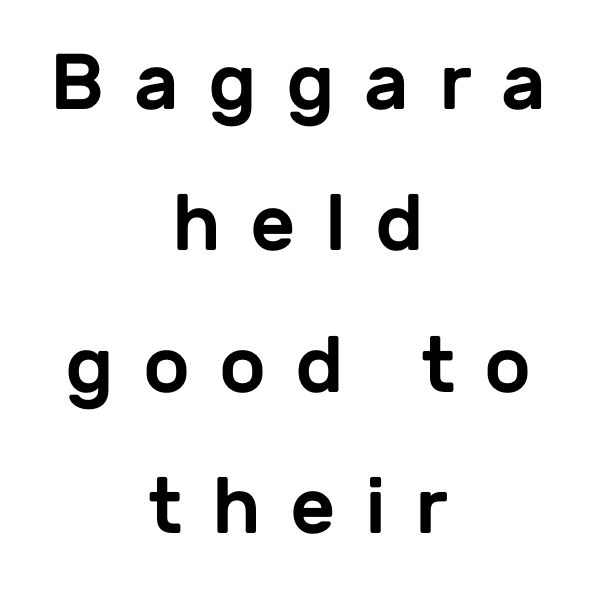
{"serif": "no", "italic": "no", "width": "normal", "stroke_contrast": "low", "x_height": "medium", "monospaced": "no", "underline": "no", "align": "center", "line_spacing_ratio": 1.79, "letter_spacing": "wide", "letter_spacing_em": 0.37, "glyph_px": 79}
